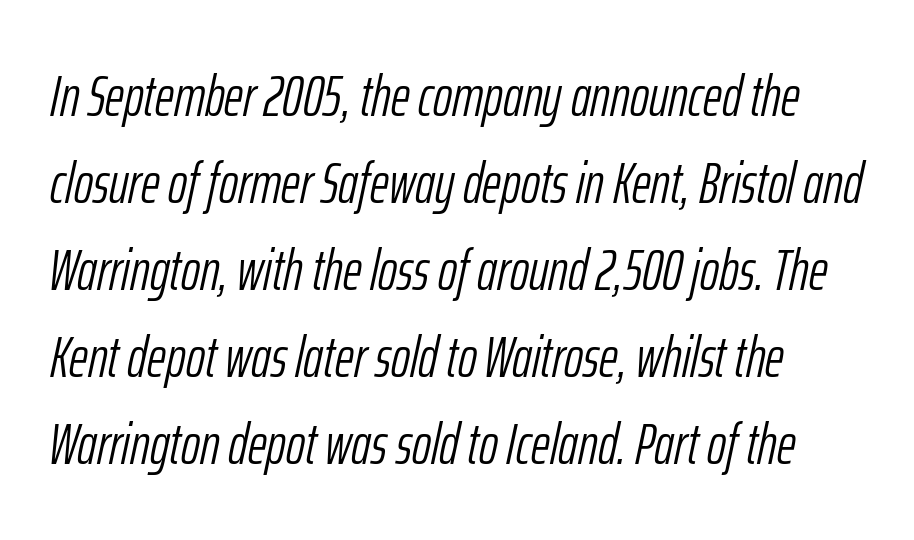
The image shows 58 px light, condensed type, italic (leaning right); set normal line spacing (1.5x), normal letter spacing, not underlined; low stroke contrast and a medium x-height.
